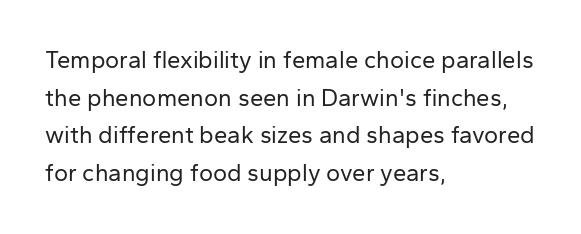
Q: Is the text bold? A: No.
Q: Is the text italic (slanted)? A: No, it is upright.
Q: Is the text underlined? A: No.
Q: How is the paragraph aligned? A: Left-aligned.
Q: Is the spacing between letters normal or unusually wide? A: Normal.
Q: Is the spacing between lines tight, normal or loose? A: Normal.
